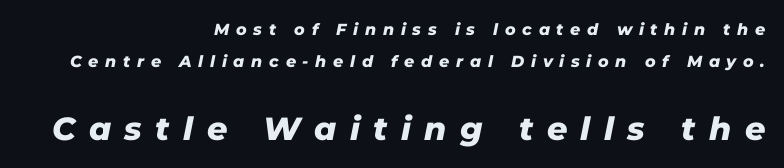
Q: Is the text bold? A: Yes.
Q: Is the text italic (slanted)? A: Yes, it leans right by about 11 degrees.
Q: Is the text underlined? A: No.
Q: How is the paragraph aligned? A: Right-aligned.
Q: Is the spacing between letters normal or unusually wide? A: Unusually wide.
Q: Is the spacing between lines tight, normal or loose? A: Loose.
Q: Which block of text is set in a larger size, the first (top) or the second (bottom)? A: The second (bottom) one.
Q: Width (condensed, normal, or wide)? A: Normal.
Q: Stroke contrast? A: Low.
Q: x-height? A: Medium.
Q: Monospaced? A: No.
